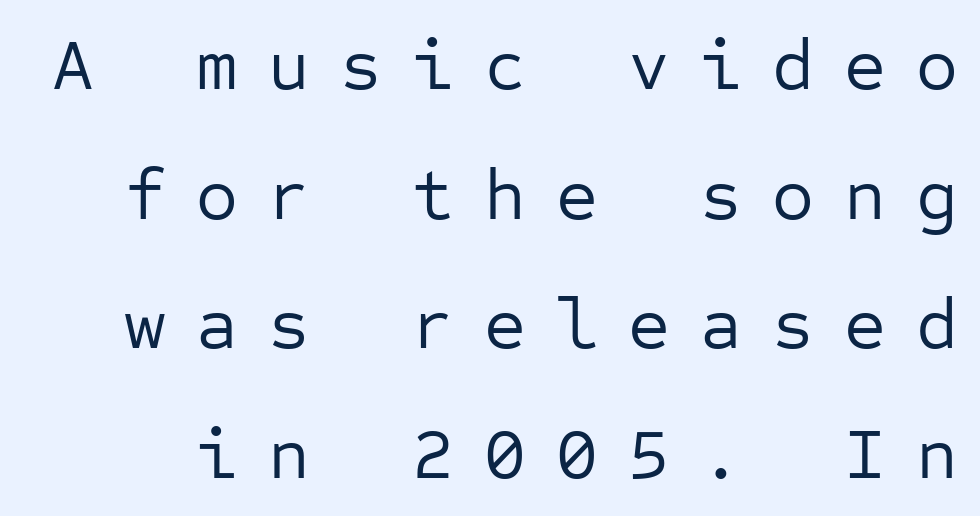
Q: Is the text bold? A: No.
Q: Is the text italic (slanted)? A: No, it is upright.
Q: Is the typeface a serif or a sans-serif typeface? A: Sans-serif.
Q: Is the text underlined? A: No.
Q: Is the spacing between letters normal or unusually wide? A: Unusually wide.
Q: Width (condensed, normal, or wide)? A: Normal.
Q: Stroke contrast? A: Low.
Q: x-height? A: Medium.
Q: Monospaced? A: Yes.
